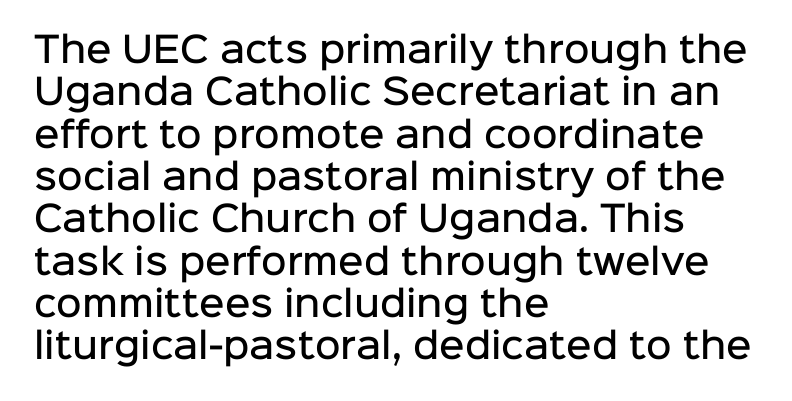
Q: Is the text bold? A: Semi-bold.
Q: Is the text italic (slanted)? A: No, it is upright.
Q: Is the typeface a serif or a sans-serif typeface? A: Sans-serif.
Q: Is the text underlined? A: No.
Q: How is the paragraph aligned? A: Left-aligned.
Q: Is the spacing between letters normal or unusually wide? A: Normal.
Q: Width (condensed, normal, or wide)? A: Normal.
Q: Stroke contrast? A: Low.
Q: x-height? A: Medium.
Q: Monospaced? A: No.
